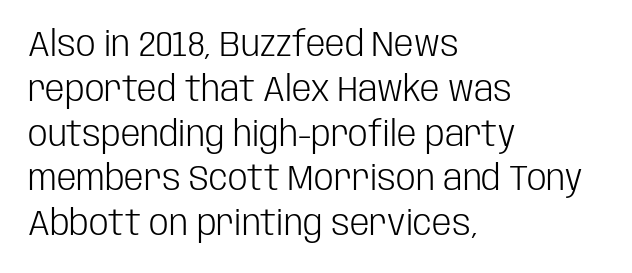
Q: Is the text bold? A: No.
Q: Is the text italic (slanted)? A: No, it is upright.
Q: Is the typeface a serif or a sans-serif typeface? A: Sans-serif.
Q: Is the text underlined? A: No.
Q: How is the paragraph aligned? A: Left-aligned.
Q: Is the spacing between letters normal or unusually wide? A: Normal.
Q: Is the spacing between lines tight, normal or loose? A: Normal.
Q: Width (condensed, normal, or wide)? A: Condensed.
Q: Stroke contrast? A: Low.
Q: x-height? A: Large.
Q: Monospaced? A: No.
